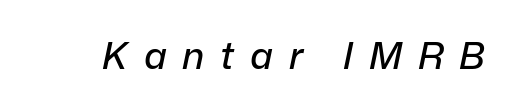
The rendering applies a slant to the glyphs. Think of a printed novel: that variable character pitch is what you see here. Just letters on the line, the space beneath them empty. Here the glyphs are tracked loosely, breaking word shapes into spaced letters.
